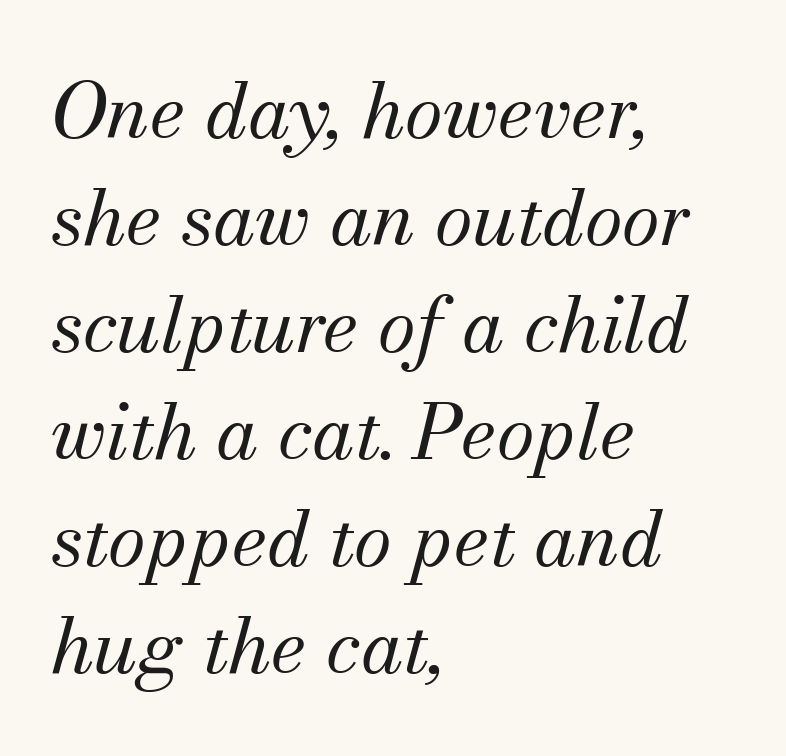
Q: Is the text bold? A: No.
Q: Is the text italic (slanted)? A: Yes, it leans right by about 13 degrees.
Q: Is the typeface a serif or a sans-serif typeface? A: Serif.
Q: Is the text underlined? A: No.
Q: How is the paragraph aligned? A: Left-aligned.
Q: Is the spacing between letters normal or unusually wide? A: Normal.
Q: Is the spacing between lines tight, normal or loose? A: Normal.
Q: Width (condensed, normal, or wide)? A: Normal.
Q: Stroke contrast? A: Medium.
Q: x-height? A: Small.
Q: Monospaced? A: No.
